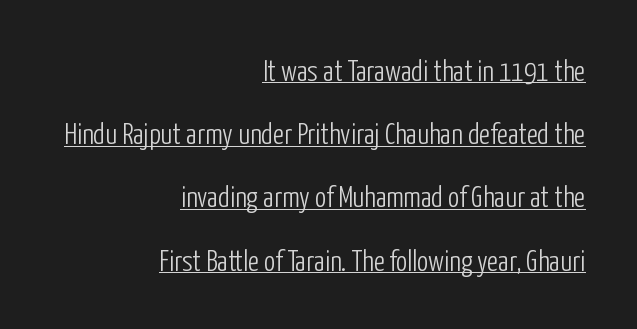
The image shows 29 px light, condensed sans-serif type, upright; set right-aligned, loose line spacing (2.18x), normal letter spacing, underlined; low stroke contrast and a medium x-height.
